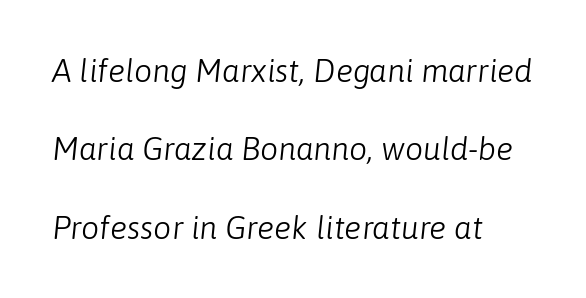
Horizontal alignment here is leftward, the default for most running prose. A typesetter would call this proportional, since set widths differ per character. The lettering tilts uniformly, giving the passage an italic look. Vertical stems look standard width or narrower in stroke.
